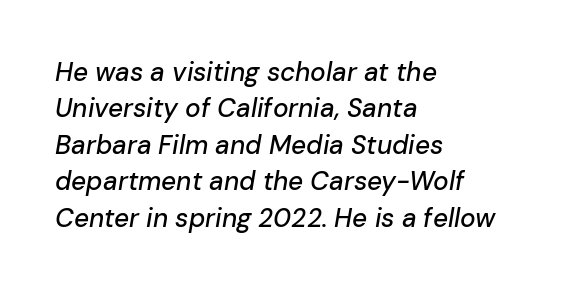
{"italic": "yes", "lean": "right", "slant_degrees": 10, "underline": "no", "align": "left", "line_spacing": "normal", "line_spacing_ratio": 1.4, "letter_spacing": "normal", "letter_spacing_em": 0.0, "glyph_px": 26}
